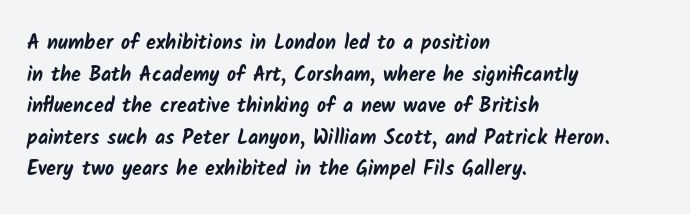
The image shows 20 px bold type; set left-aligned, normal line spacing (1.58x), normal letter spacing, not underlined.
